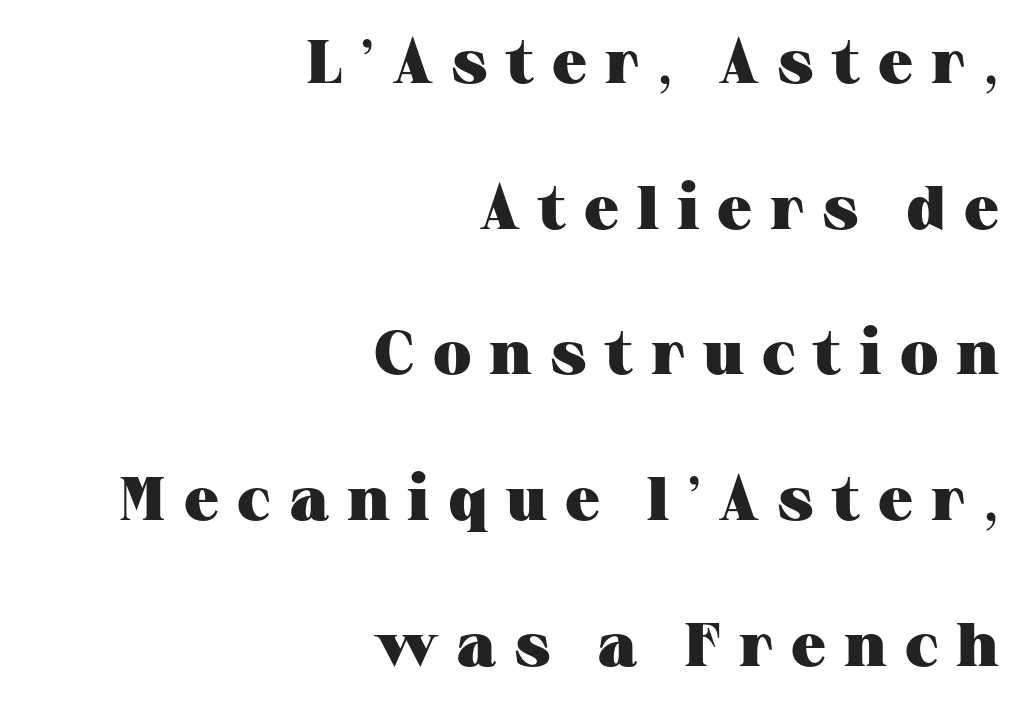
{"serif": "yes", "italic": "no", "bold": "yes", "weight": "heavy", "width": "wide", "stroke_contrast": "medium", "x_height": "medium", "monospaced": "no", "underline": "no", "align": "right", "line_spacing": "loose", "line_spacing_ratio": 2.35, "letter_spacing": "wide", "letter_spacing_em": 0.29, "glyph_px": 62}
